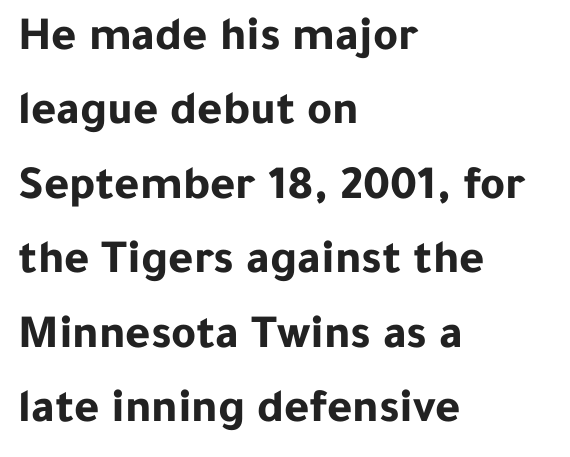
Q: Is the text bold? A: Yes.
Q: Is the text italic (slanted)? A: No, it is upright.
Q: Is the typeface a serif or a sans-serif typeface? A: Sans-serif.
Q: Is the text underlined? A: No.
Q: How is the paragraph aligned? A: Left-aligned.
Q: Is the spacing between letters normal or unusually wide? A: Normal.
Q: Is the spacing between lines tight, normal or loose? A: Normal.
Q: Width (condensed, normal, or wide)? A: Normal.
Q: Stroke contrast? A: Low.
Q: x-height? A: Medium.
Q: Monospaced? A: No.
